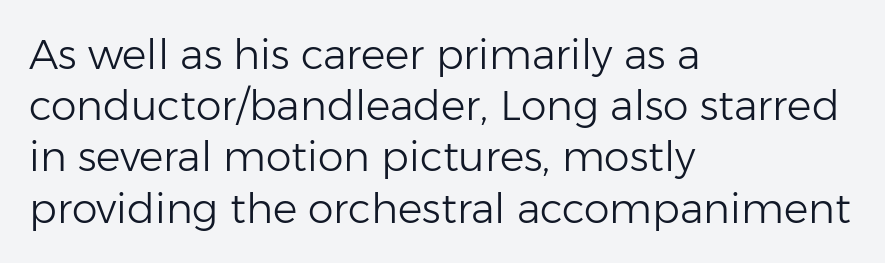
{"serif": "no", "italic": "no", "bold": "no", "weight": "light", "width": "normal", "stroke_contrast": "low", "x_height": "medium", "monospaced": "no", "underline": "no", "align": "left", "line_spacing": "normal", "line_spacing_ratio": 1.25, "letter_spacing": "normal", "letter_spacing_em": 0.0, "glyph_px": 41}
